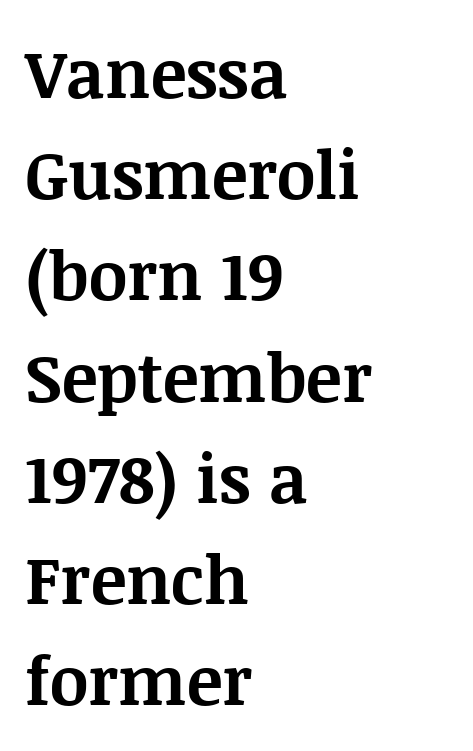
Q: Is the text bold? A: Yes.
Q: Is the text italic (slanted)? A: No, it is upright.
Q: Is the typeface a serif or a sans-serif typeface? A: Serif.
Q: Is the text underlined? A: No.
Q: How is the paragraph aligned? A: Left-aligned.
Q: Is the spacing between letters normal or unusually wide? A: Normal.
Q: Is the spacing between lines tight, normal or loose? A: Normal.
Q: Width (condensed, normal, or wide)? A: Normal.
Q: Stroke contrast? A: Medium.
Q: x-height? A: Large.
Q: Monospaced? A: No.
